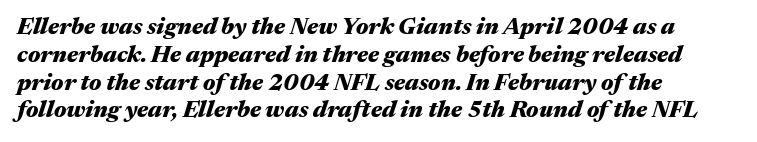
Q: Is the text bold? A: Yes.
Q: Is the text italic (slanted)? A: Yes, it leans right by about 17 degrees.
Q: Is the text underlined? A: No.
Q: How is the paragraph aligned? A: Left-aligned.
Q: Is the spacing between letters normal or unusually wide? A: Normal.
